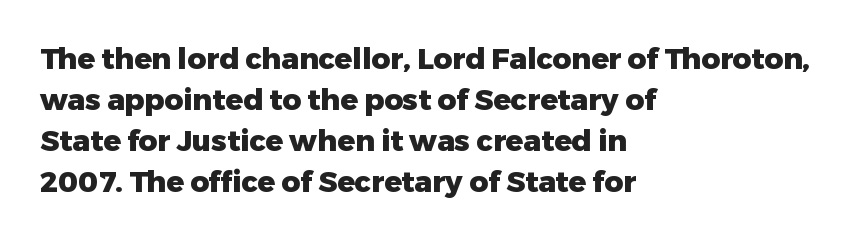
{"serif": "no", "italic": "no", "bold": "yes", "weight": "heavy", "width": "normal", "stroke_contrast": "low", "x_height": "medium", "monospaced": "no", "underline": "no", "align": "left", "line_spacing": "normal", "line_spacing_ratio": 1.41, "letter_spacing": "normal", "letter_spacing_em": 0.0, "glyph_px": 29}
